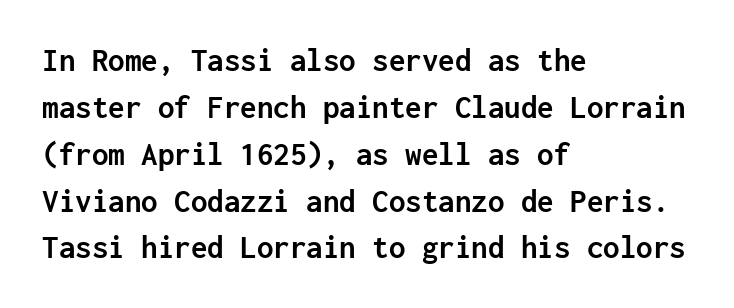
Q: Is the text bold? A: Yes.
Q: Is the text italic (slanted)? A: No, it is upright.
Q: Is the typeface a serif or a sans-serif typeface? A: Sans-serif.
Q: Is the text underlined? A: No.
Q: How is the paragraph aligned? A: Left-aligned.
Q: Is the spacing between letters normal or unusually wide? A: Normal.
Q: Is the spacing between lines tight, normal or loose? A: Normal.
Q: Width (condensed, normal, or wide)? A: Normal.
Q: Stroke contrast? A: Low.
Q: x-height? A: Medium.
Q: Monospaced? A: Yes.
